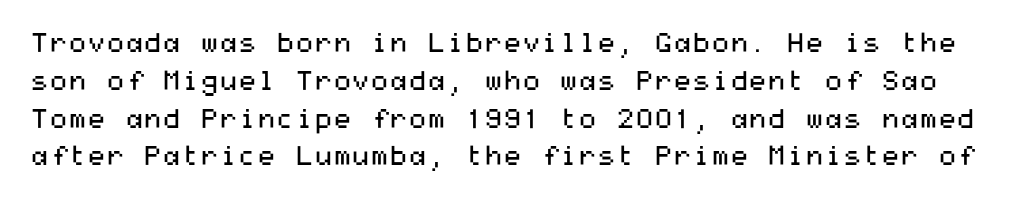
{"italic": "no", "bold": "no", "underline": "no", "line_spacing": "normal", "line_spacing_ratio": 1.4, "letter_spacing": "normal", "letter_spacing_em": 0.0, "glyph_px": 27}
